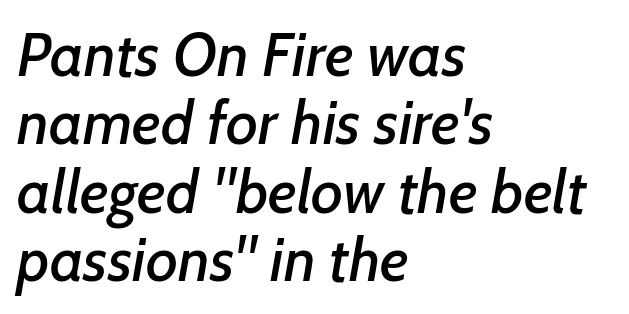
The image shows 61 px sans-serif type; set left-aligned, tight line spacing (1.12x), normal letter spacing, not underlined; low stroke contrast and a medium x-height.
